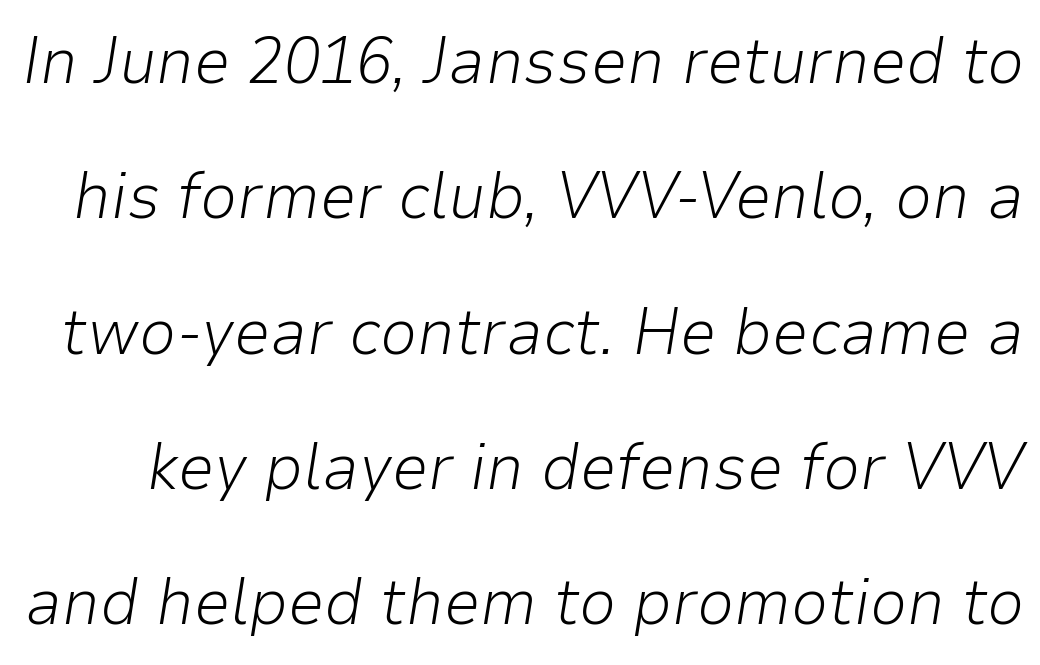
Beneath every word, the page is bare. The face used here is proportionally spaced, like ordinary book or web type. Look at the tracking — it's just the regular setting, nothing added. Caption: face not bold, strokes unweighted. The face used here has a pronounced slope to its letters.
